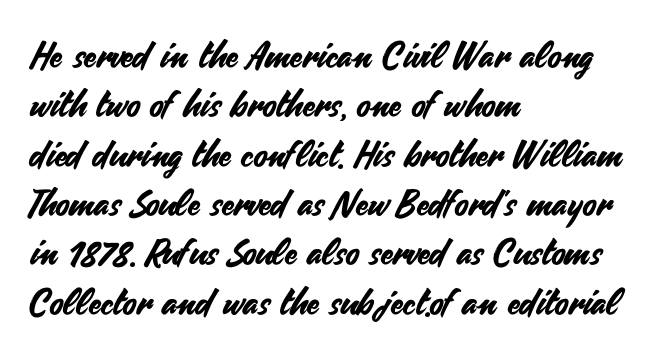
Q: Is the text italic (slanted)? A: Yes.
Q: Is the typeface a serif or a sans-serif typeface? A: Sans-serif.
Q: Is the text underlined? A: No.
Q: How is the paragraph aligned? A: Left-aligned.
Q: Is the spacing between letters normal or unusually wide? A: Normal.
Q: Is the spacing between lines tight, normal or loose? A: Normal.
Q: Width (condensed, normal, or wide)? A: Normal.
Q: Stroke contrast? A: Medium.
Q: x-height? A: Small.
Q: Monospaced? A: No.
